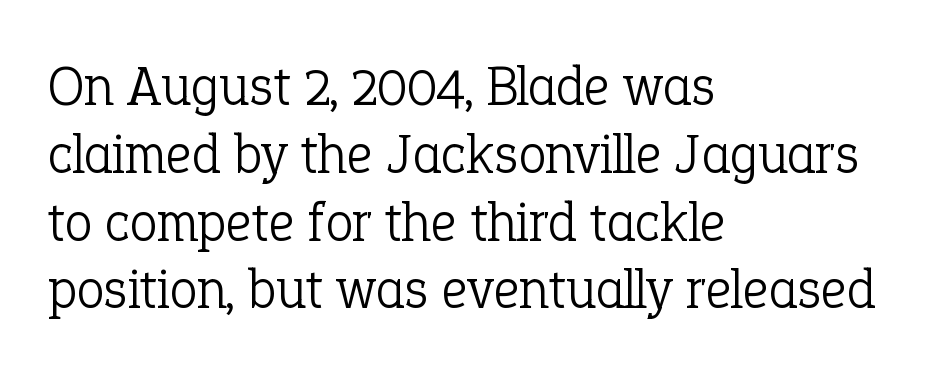
Compared with a typical body face, this is equally light or lighter still. Italic? Not at all — the glyphs are vertical. A classic flush-left, rag-right setting is used for this passage. This sample has the flowing, uneven cadence of proportional lettering.
